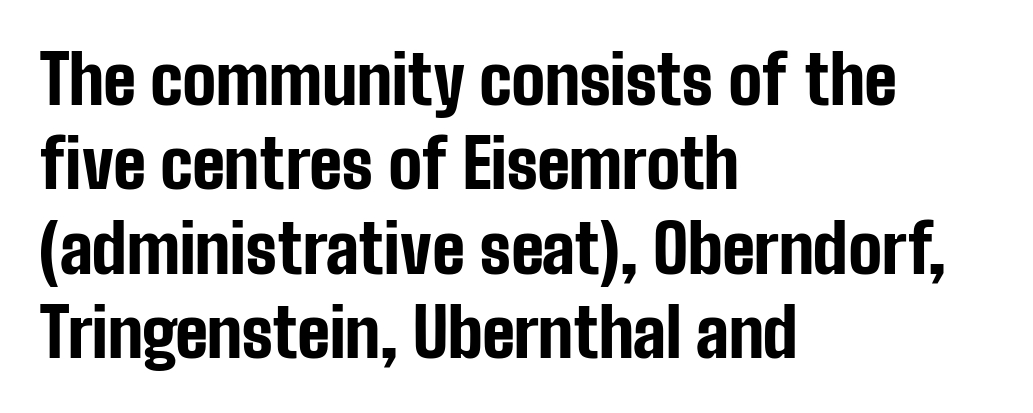
The image shows 67 px bold, condensed sans-serif type, upright; set left-aligned, normal line spacing (1.26x), normal letter spacing, not underlined; low stroke contrast and a medium x-height.
